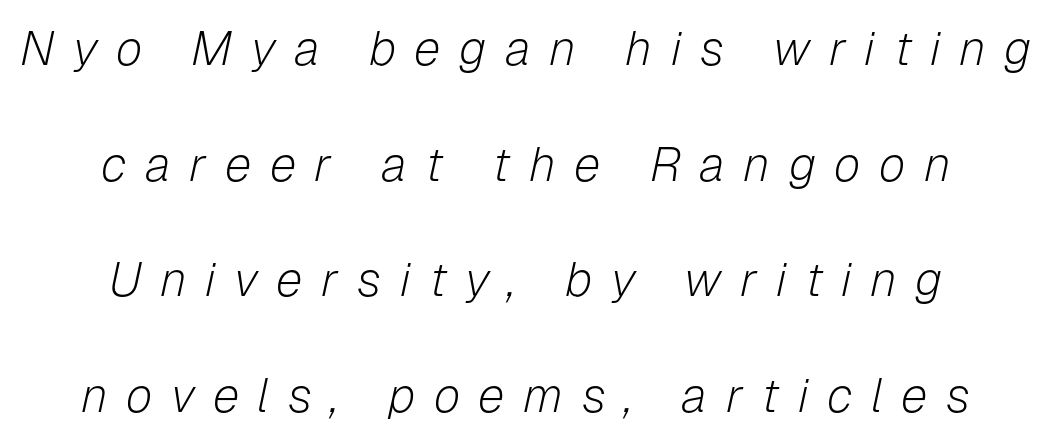
Q: Is the text bold? A: No.
Q: Is the text italic (slanted)? A: Yes, it leans right by about 12 degrees.
Q: Is the text underlined? A: No.
Q: How is the paragraph aligned? A: Centered.
Q: Is the spacing between letters normal or unusually wide? A: Unusually wide.
Q: Is the spacing between lines tight, normal or loose? A: Loose.
Q: Width (condensed, normal, or wide)? A: Normal.
Q: Stroke contrast? A: Low.
Q: x-height? A: Medium.
Q: Monospaced? A: No.
